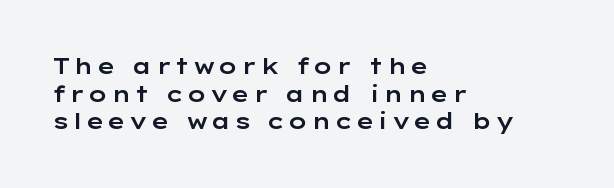
This rendering uses left alignment, leaving the right contour irregular. Posture: vertical. The strip under each line holds only bare page. Students, observe: this is what conventionally led text looks like.
